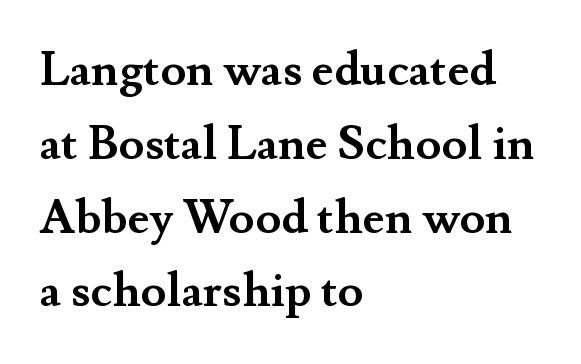
{"serif": "yes", "italic": "no", "bold": "yes", "weight": "semibold", "width": "normal", "stroke_contrast": "medium", "x_height": "small", "monospaced": "no", "underline": "no", "align": "left", "line_spacing": "normal", "line_spacing_ratio": 1.57, "letter_spacing": "normal", "letter_spacing_em": 0.0, "glyph_px": 47}
